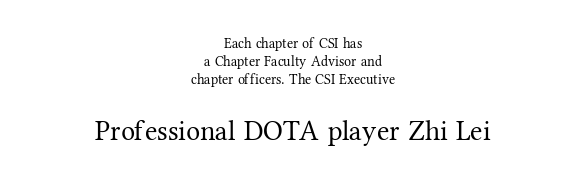
The image shows 28 px regular-weight serif type, upright; set centered, normal line spacing (1.29x), normal letter spacing, not underlined; the second (bottom) block is 2.0x larger; medium stroke contrast and a medium x-height.
